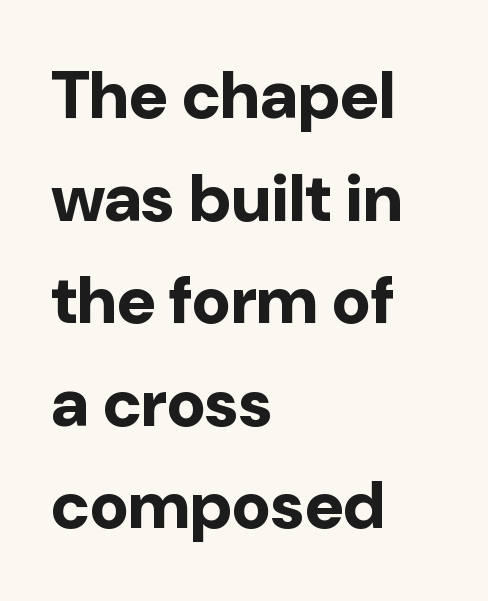
No italicization has been applied; the sample stays upright. The passage shown has conventional tracking throughout. Emphasis by weight is at full strength: bold. Rows of type keep a routine distance in the vertical direction. The letters advance in unequal steps, a hallmark of proportional type. Note: no serifs on the glyphs.
